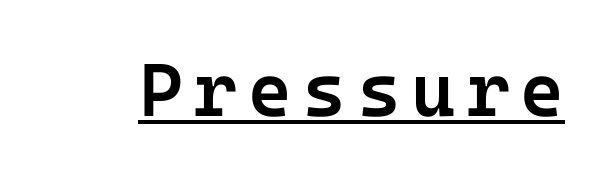
Moderately thickened strokes mark this as semibold type. Descenders here cross a horizontal rule under the line. The characters display no serif detailing; their extremities are plain. The lettering holds an erect, upright posture throughout.
